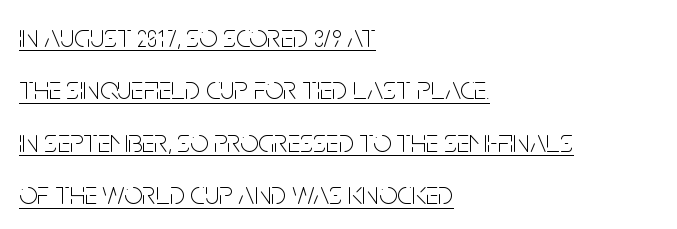
Each line of the rendering has a horizontal stroke beneath the glyphs. The font sits on the lighter half of the weight spectrum, regular included. How are the letters spaced? Ordinarily, with no added tracking. Are there feet on the stems? There aren't — it's a sans. Spacing verdict: proportional, widths tailored to each character. The specimen reads as upright at a glance.
